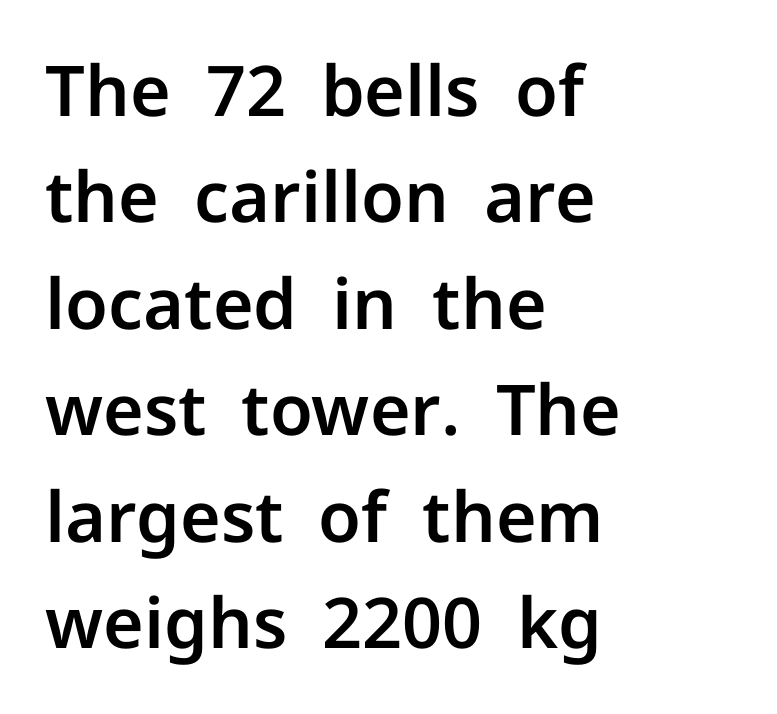
{"serif": "no", "italic": "no", "width": "normal", "stroke_contrast": "low", "x_height": "medium", "monospaced": "no", "underline": "no", "align": "left", "line_spacing": "normal", "line_spacing_ratio": 1.52, "letter_spacing": "normal", "letter_spacing_em": 0.0, "glyph_px": 70}
